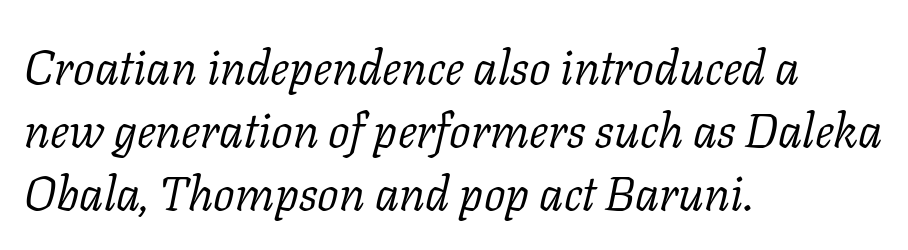
The image shows 48 px light serif type, italic (leaning right); set left-aligned, normal line spacing (1.31x), normal letter spacing, not underlined; low stroke contrast and a medium x-height.
